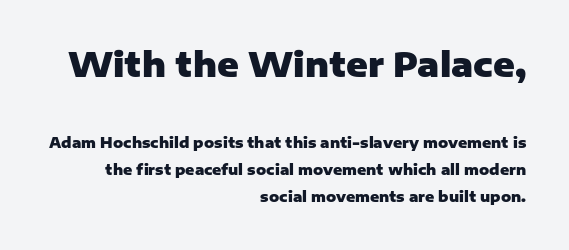
Q: Is the text bold? A: Yes.
Q: Is the text italic (slanted)? A: No, it is upright.
Q: Is the typeface a serif or a sans-serif typeface? A: Sans-serif.
Q: Is the text underlined? A: No.
Q: How is the paragraph aligned? A: Right-aligned.
Q: Is the spacing between letters normal or unusually wide? A: Normal.
Q: Is the spacing between lines tight, normal or loose? A: Loose.
Q: Which block of text is set in a larger size, the first (top) or the second (bottom)? A: The first (top) one.
Q: Width (condensed, normal, or wide)? A: Normal.
Q: Stroke contrast? A: Low.
Q: x-height? A: Medium.
Q: Monospaced? A: No.
